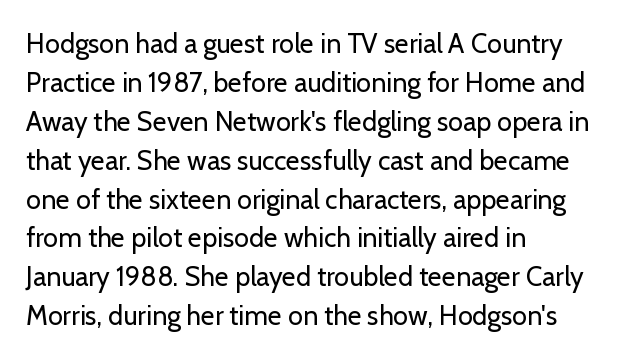
Q: Is the text bold? A: No.
Q: Is the text italic (slanted)? A: No, it is upright.
Q: Is the text underlined? A: No.
Q: How is the paragraph aligned? A: Left-aligned.
Q: Is the spacing between letters normal or unusually wide? A: Normal.
Q: Is the spacing between lines tight, normal or loose? A: Normal.
